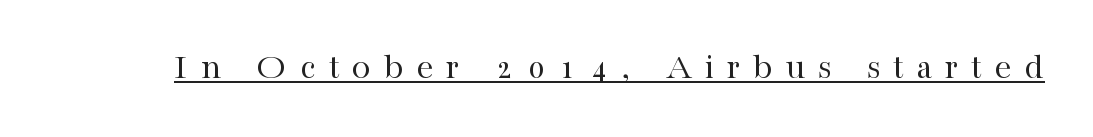
Is this a sans? No — the strokes have serifs. Spacing between characters has been opened up far beyond the box default. A baseline rule has been typeset under these characters. Think of a printed novel: that variable character pitch is what you see here.
